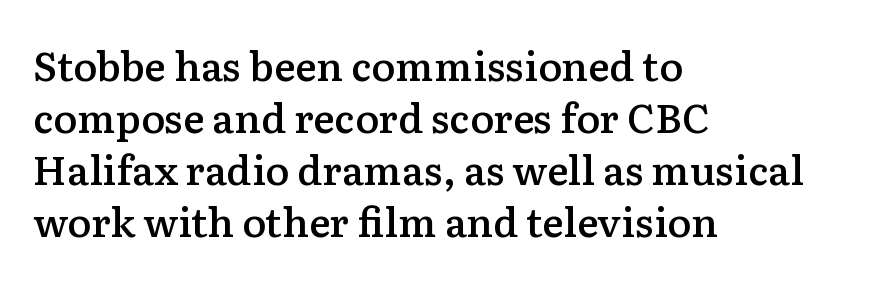
Q: Is the text bold? A: Semi-bold.
Q: Is the text italic (slanted)? A: No, it is upright.
Q: Is the typeface a serif or a sans-serif typeface? A: Serif.
Q: Is the text underlined? A: No.
Q: How is the paragraph aligned? A: Left-aligned.
Q: Is the spacing between letters normal or unusually wide? A: Normal.
Q: Is the spacing between lines tight, normal or loose? A: Normal.
Q: Width (condensed, normal, or wide)? A: Normal.
Q: Stroke contrast? A: Low.
Q: x-height? A: Medium.
Q: Monospaced? A: No.
